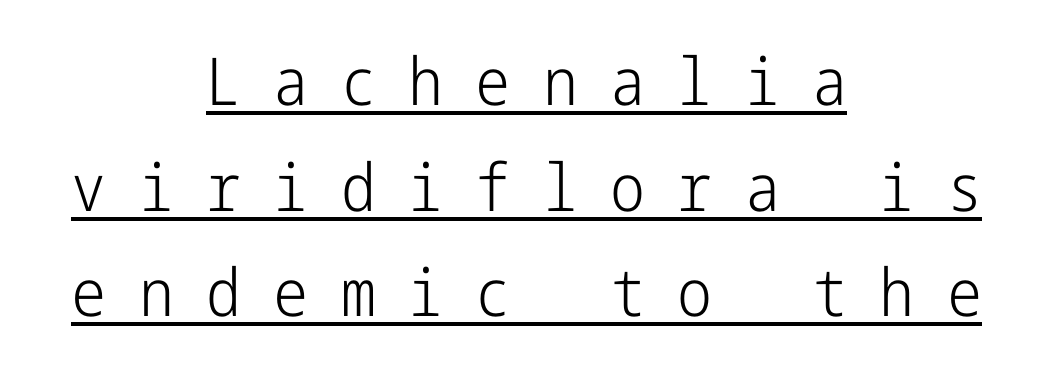
Q: Is the text bold? A: No.
Q: Is the text italic (slanted)? A: No, it is upright.
Q: Is the typeface a serif or a sans-serif typeface? A: Sans-serif.
Q: Is the text underlined? A: Yes.
Q: How is the paragraph aligned? A: Centered.
Q: Is the spacing between letters normal or unusually wide? A: Unusually wide.
Q: Is the spacing between lines tight, normal or loose? A: Normal.
Q: Width (condensed, normal, or wide)? A: Condensed.
Q: Stroke contrast? A: Low.
Q: x-height? A: Medium.
